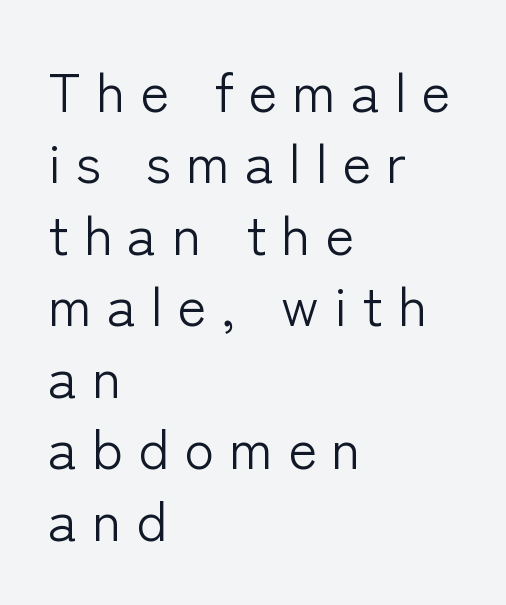
Q: Is the text bold? A: No.
Q: Is the text italic (slanted)? A: No, it is upright.
Q: Is the typeface a serif or a sans-serif typeface? A: Sans-serif.
Q: Is the text underlined? A: No.
Q: How is the paragraph aligned? A: Left-aligned.
Q: Is the spacing between letters normal or unusually wide? A: Unusually wide.
Q: Is the spacing between lines tight, normal or loose? A: Normal.
Q: Width (condensed, normal, or wide)? A: Normal.
Q: Stroke contrast? A: Low.
Q: x-height? A: Medium.
Q: Monospaced? A: No.
